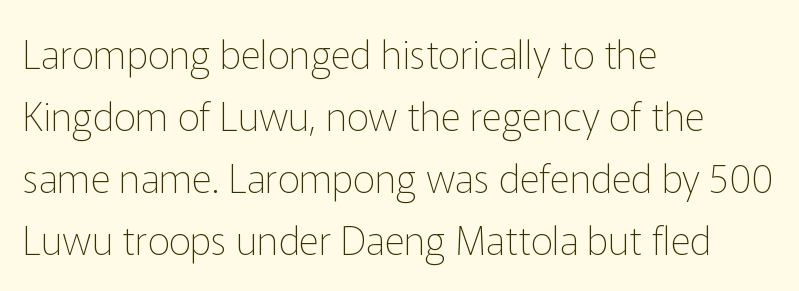
{"serif": "no", "italic": "no", "bold": "no", "weight": "thin", "width": "normal", "stroke_contrast": "low", "x_height": "medium", "monospaced": "no", "underline": "no", "align": "left", "line_spacing": "normal", "line_spacing_ratio": 1.59, "letter_spacing": "normal", "letter_spacing_em": 0.0, "glyph_px": 39}
